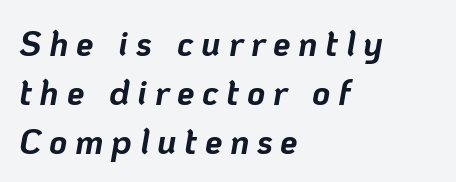
The image shows 35 px bold type, italic (leaning right); set left-aligned, normal line spacing (1.4x), unusually wide letter spacing (+0.22 em), not underlined; low stroke contrast and a medium x-height.
